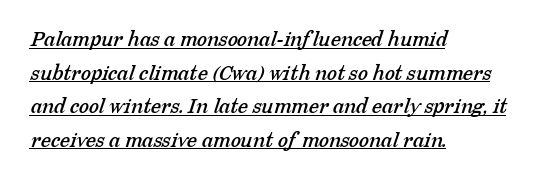
The image shows 23 px text type; set left-aligned, normal line spacing (1.46x), normal letter spacing, underlined.
